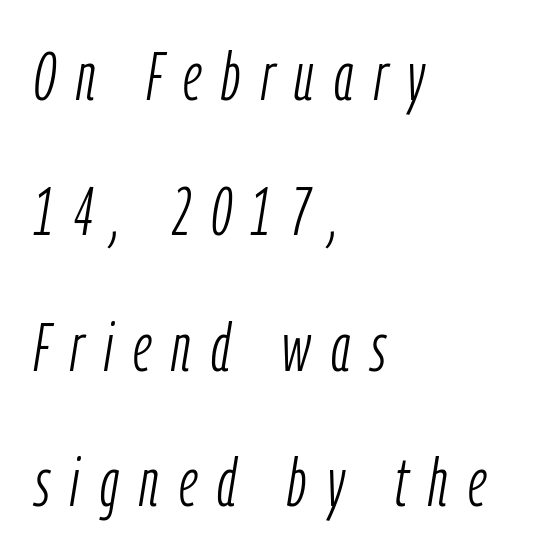
The image shows 68 px light, condensed type, italic (leaning right); set left-aligned, loose line spacing (1.99x), unusually wide letter spacing (+0.3 em), not underlined; low stroke contrast and a medium x-height.
